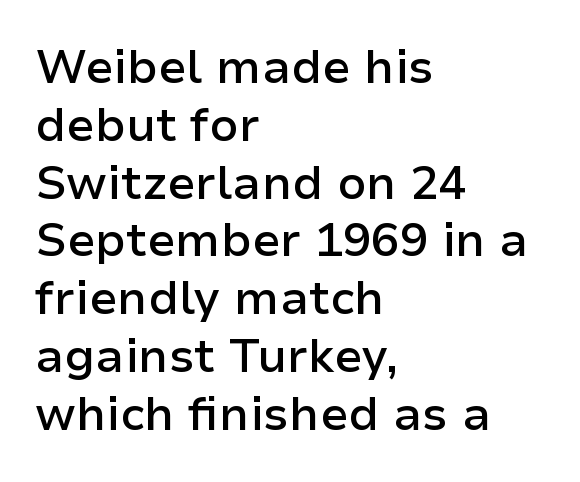
Q: Is the text bold? A: Semi-bold.
Q: Is the text italic (slanted)? A: No, it is upright.
Q: Is the typeface a serif or a sans-serif typeface? A: Sans-serif.
Q: Is the text underlined? A: No.
Q: How is the paragraph aligned? A: Left-aligned.
Q: Is the spacing between letters normal or unusually wide? A: Normal.
Q: Width (condensed, normal, or wide)? A: Normal.
Q: Stroke contrast? A: Low.
Q: x-height? A: Medium.
Q: Monospaced? A: No.
